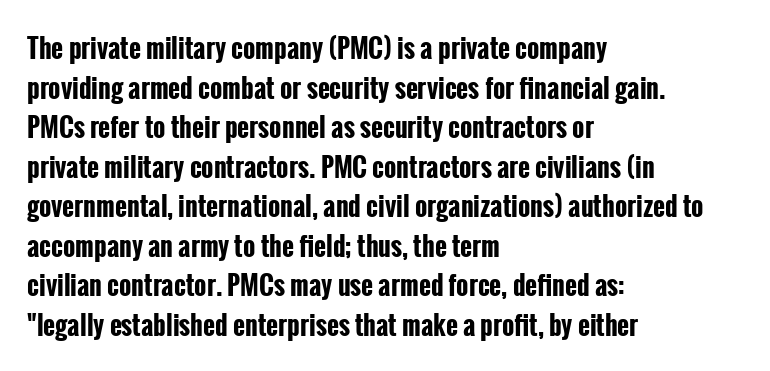
Line spacing here is normal. Words float on clear page, feet unadorned. Each glyph is drawn with heavy, bold strokes. There is no visible air inserted between adjacent glyphs. These lines are set flush left with a ragged right edge. This is roman type, the default non-slanted kind.
